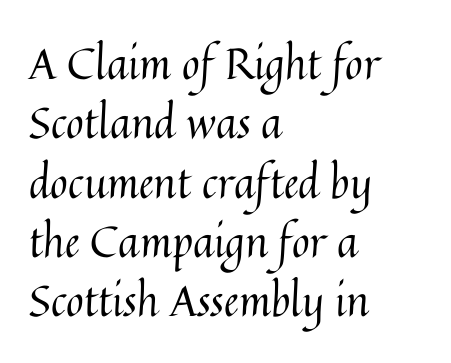
{"bold": "no", "weight": "regular", "width": "normal", "stroke_contrast": "medium", "x_height": "medium", "monospaced": "no", "underline": "no", "align": "left", "line_spacing": "normal", "line_spacing_ratio": 1.38, "letter_spacing": "normal", "letter_spacing_em": 0.0, "glyph_px": 43}
